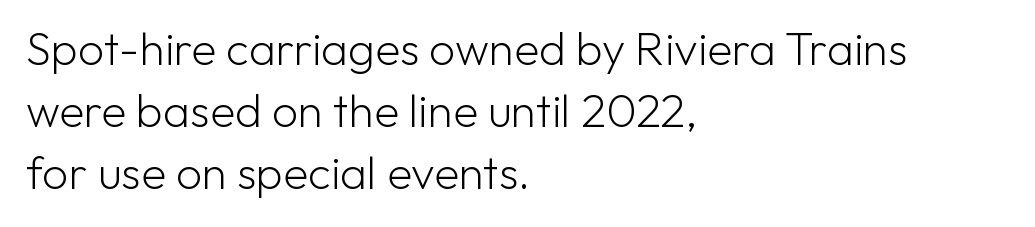
{"serif": "no", "italic": "no", "bold": "no", "weight": "light", "width": "normal", "stroke_contrast": "low", "x_height": "medium", "monospaced": "no", "underline": "no", "align": "left", "line_spacing": "normal", "line_spacing_ratio": 1.35, "letter_spacing": "normal", "letter_spacing_em": 0.0, "glyph_px": 46}
